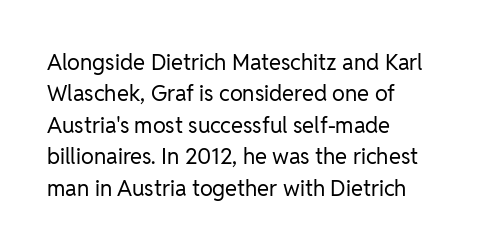
{"italic": "no", "bold": "no", "underline": "no", "align": "left", "line_spacing": "normal", "line_spacing_ratio": 1.43, "letter_spacing": "normal", "letter_spacing_em": 0.0, "glyph_px": 22}
